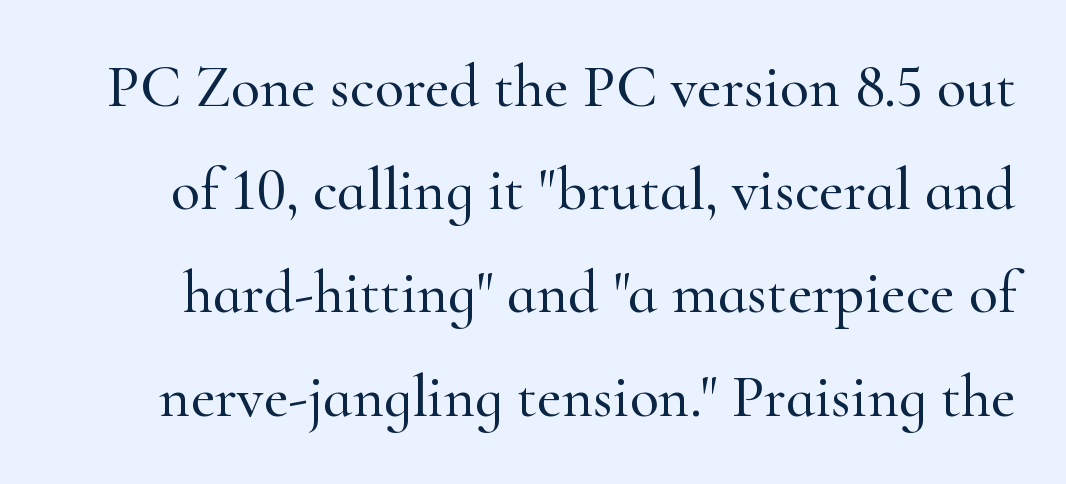
{"serif": "yes", "italic": "no", "width": "normal", "stroke_contrast": "high", "x_height": "small", "monospaced": "no", "underline": "no", "line_spacing_ratio": 1.72, "letter_spacing": "normal", "letter_spacing_em": 0.0, "glyph_px": 60}
